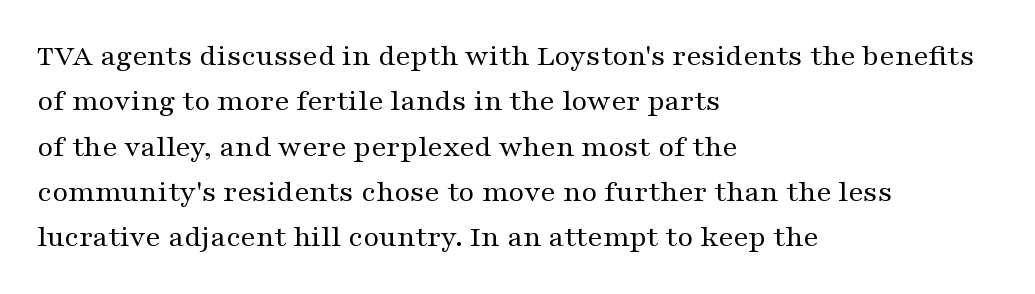
{"serif": "yes", "italic": "no", "bold": "no", "weight": "regular", "width": "wide", "stroke_contrast": "medium", "x_height": "medium", "monospaced": "no", "underline": "no", "align": "left", "line_spacing": "normal", "line_spacing_ratio": 1.46, "letter_spacing": "normal", "letter_spacing_em": 0.0, "glyph_px": 31}
